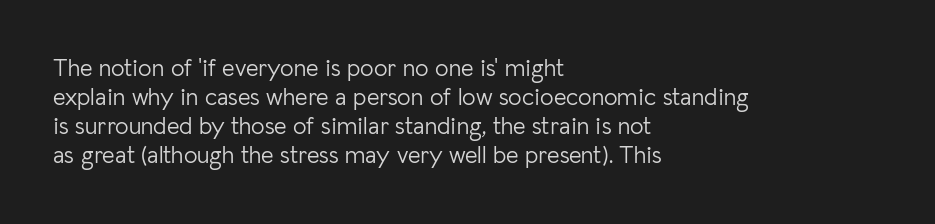
The strokes carry an ordinary text weight at most. Default kerning and tracking; the words read as compact shapes. The gap between lines stays unmarked. Does the lettering tilt? It doesn't — this is upright.
